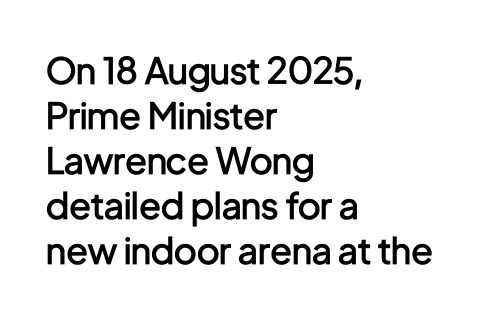
I'd describe the lettering as semibold — firm but not a full bold. The lettering stays uniformly vertical, giving the passage a roman look. Line starts are locked; line ends wander. The text was rendered using a sans face with plain stroke endings. This sample has the flowing, uneven cadence of proportional lettering.
